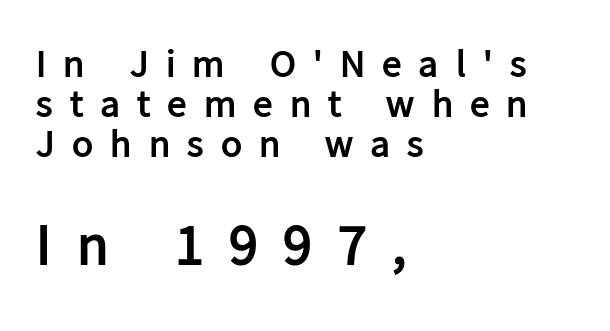
Q: Is the text bold? A: Yes.
Q: Is the text italic (slanted)? A: No, it is upright.
Q: Is the typeface a serif or a sans-serif typeface? A: Sans-serif.
Q: Is the text underlined? A: No.
Q: How is the paragraph aligned? A: Left-aligned.
Q: Is the spacing between letters normal or unusually wide? A: Unusually wide.
Q: Is the spacing between lines tight, normal or loose? A: Tight.
Q: Which block of text is set in a larger size, the first (top) or the second (bottom)? A: The second (bottom) one.
Q: Width (condensed, normal, or wide)? A: Normal.
Q: Stroke contrast? A: Low.
Q: x-height? A: Medium.
Q: Monospaced? A: No.
